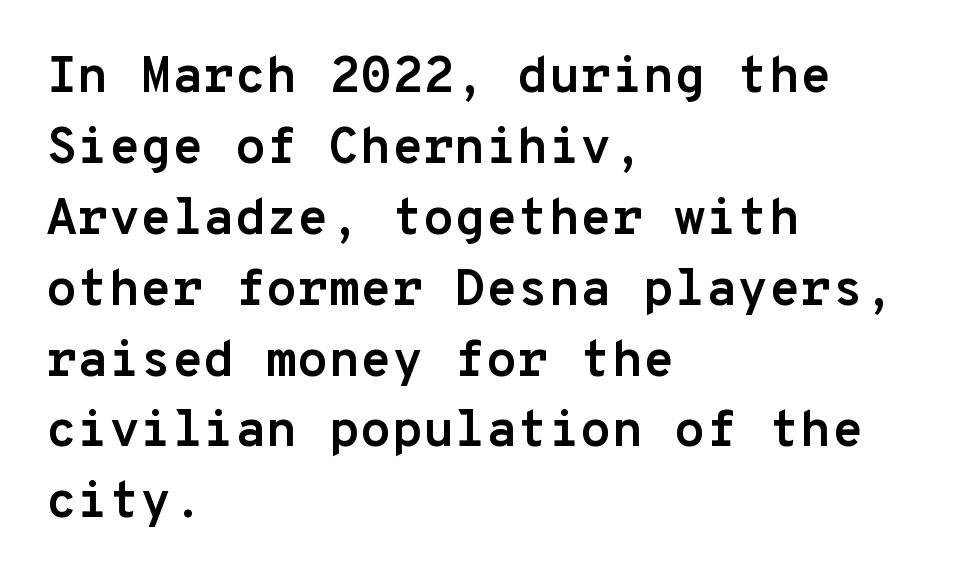
Thick stems and heavy bowls — unmistakably bold. The paragraph shown leans on its left margin. No feet cap the strokes, marking this as sans-serif type. Normally led — the rows are evenly, conventionally spaced. Tracking value appears to be zero — textbook default spacing.
